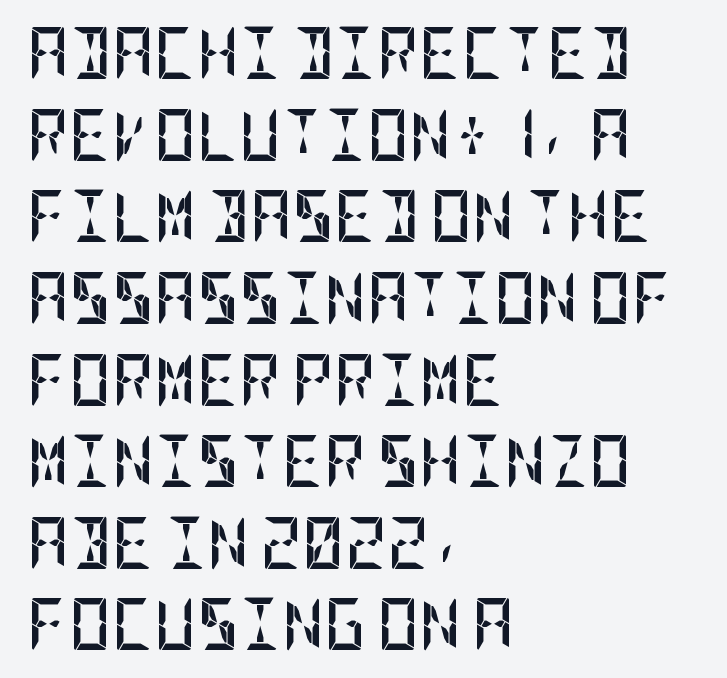
{"serif": "no", "italic": "no", "bold": "yes", "weight": "semibold", "width": "condensed", "stroke_contrast": "low", "x_height": "large", "underline": "no", "align": "left", "line_spacing": "normal", "line_spacing_ratio": 1.57, "letter_spacing": "normal", "letter_spacing_em": 0.0, "glyph_px": 52}
